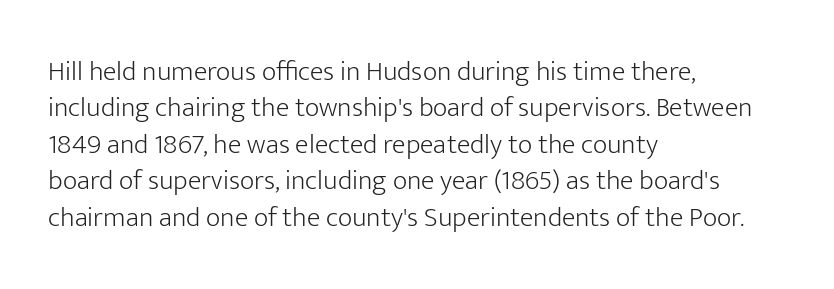
{"serif": "no", "italic": "no", "bold": "no", "weight": "light", "width": "normal", "stroke_contrast": "low", "x_height": "medium", "monospaced": "no", "underline": "no", "align": "left", "line_spacing": "normal", "line_spacing_ratio": 1.3, "letter_spacing": "normal", "letter_spacing_em": 0.0, "glyph_px": 28}
